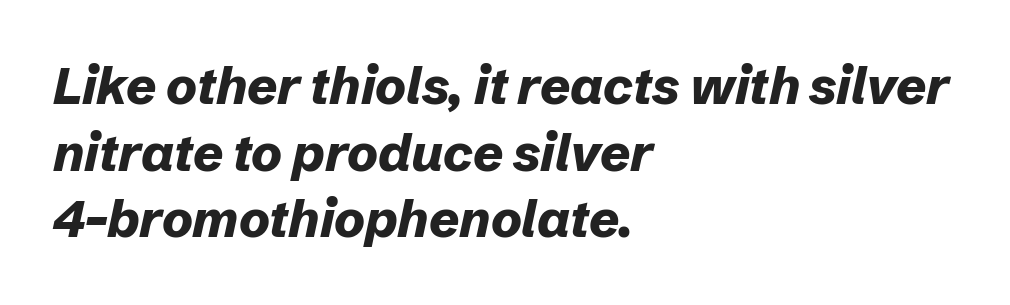
The image shows 52 px bold type, italic (leaning right); set left-aligned, normal line spacing (1.28x), normal letter spacing, not underlined; low stroke contrast and a medium x-height.
